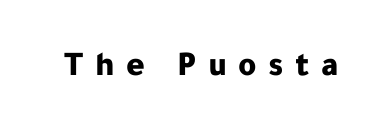
There is plenty of visible air inserted between adjacent glyphs. The designer went with a sans here, leaving each stem footless. Is the type bold? Yes — the strokes are clearly thick and heavy. Underline: absent. Varying glyph widths throughout — classic text-font behaviour. Does the lettering tilt? It doesn't — this is upright.
